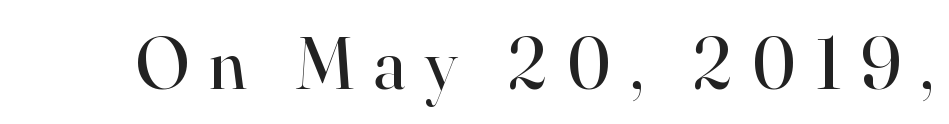
The image shows 74 px regular-weight serif type, upright; set unusually wide letter spacing (+0.26 em), not underlined; high stroke contrast and a small x-height.
